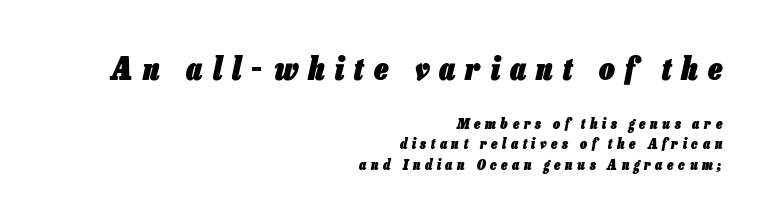
Q: Is the text bold? A: Yes.
Q: Is the text italic (slanted)? A: Yes, it leans right by about 13 degrees.
Q: Is the text underlined? A: No.
Q: How is the paragraph aligned? A: Right-aligned.
Q: Is the spacing between letters normal or unusually wide? A: Unusually wide.
Q: Is the spacing between lines tight, normal or loose? A: Normal.
Q: Which block of text is set in a larger size, the first (top) or the second (bottom)? A: The first (top) one.
Q: Width (condensed, normal, or wide)? A: Condensed.
Q: Stroke contrast? A: Low.
Q: x-height? A: Medium.
Q: Monospaced? A: No.
